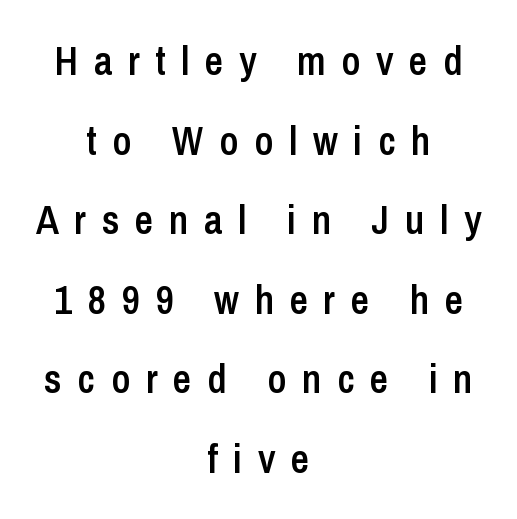
The image shows 40 px semibold, condensed sans-serif type, upright; set centered, loose line spacing (1.99x), unusually wide letter spacing (+0.39 em), not underlined; low stroke contrast and a medium x-height.
